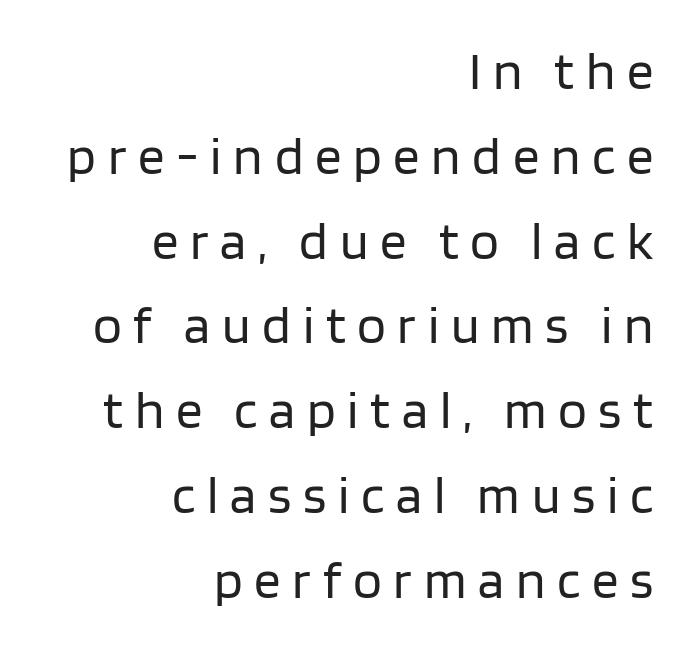
The rag falls on the left side of this text block. A typesetter would mark this as roman, not italic. Type style note: lacks serifs. The strokes are not fattened; the text isn't bold. Do the characters align in a grid? No, the font is proportional.
